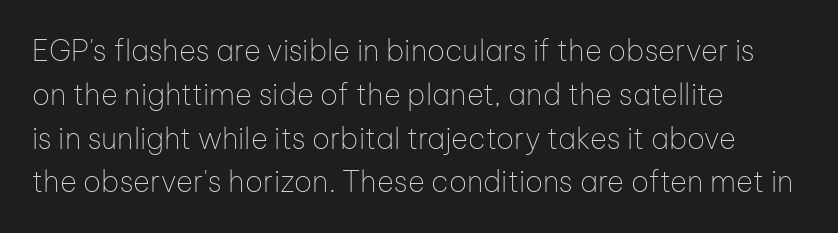
The image shows 29 px thin sans-serif type, upright; set left-aligned, normal line spacing (1.51x), normal letter spacing, not underlined; low stroke contrast and a medium x-height.
